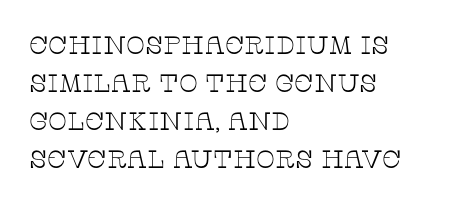
The image shows 25 px text type, upright; set left-aligned, normal line spacing (1.52x), normal letter spacing, not underlined.
